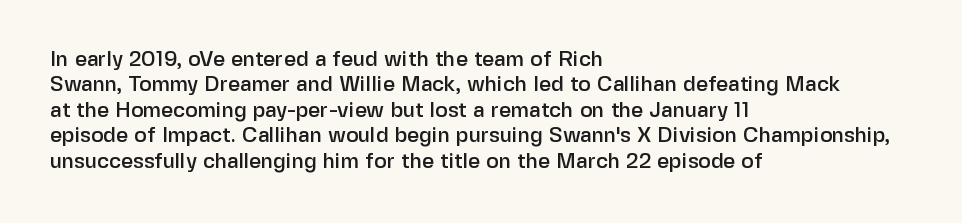
{"italic": "no", "underline": "no", "align": "left", "line_spacing_ratio": 1.21, "letter_spacing": "normal", "letter_spacing_em": 0.0, "glyph_px": 21}
